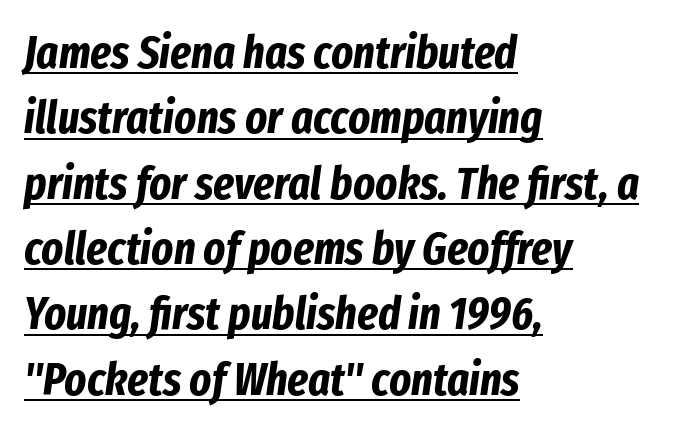
Q: Is the text bold? A: Yes.
Q: Is the text italic (slanted)? A: Yes, it leans right by about 8 degrees.
Q: Is the text underlined? A: Yes.
Q: How is the paragraph aligned? A: Left-aligned.
Q: Is the spacing between letters normal or unusually wide? A: Normal.
Q: Is the spacing between lines tight, normal or loose? A: Normal.
Q: Width (condensed, normal, or wide)? A: Condensed.
Q: Stroke contrast? A: Low.
Q: x-height? A: Medium.
Q: Monospaced? A: No.
